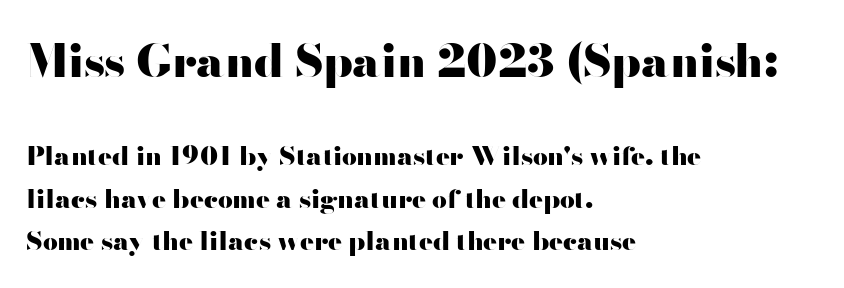
The image shows 45 px heavy, wide type, upright; set left-aligned, normal line spacing (1.63x), normal letter spacing, not underlined; the first (top) block is 1.73x larger; high stroke contrast and a small x-height.
